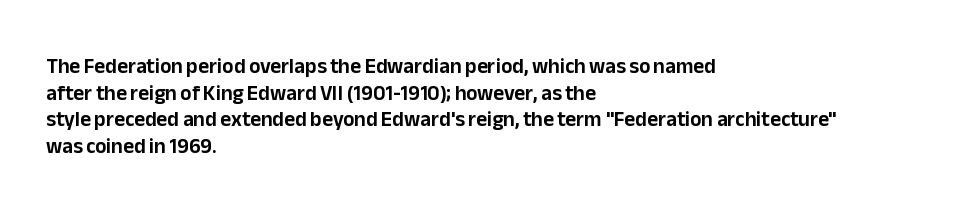
Successive baselines arrive at the customary interval. The space directly below the letters is spotless. The face used here is rendered with its standard letterfit. The rendering anchors every line to the left-hand side.
